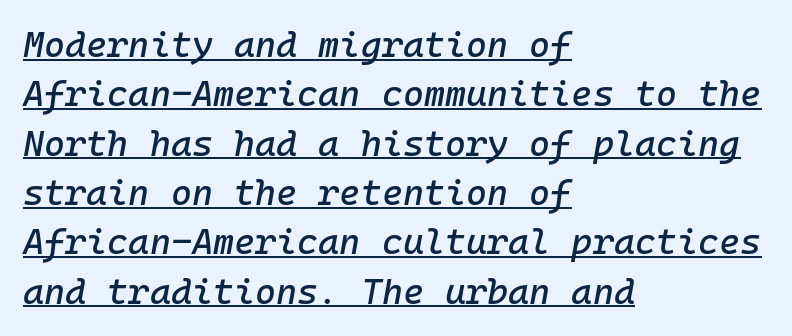
The image shows 36 px text type, italic (leaning right), monospaced; set left-aligned, normal line spacing (1.37x), normal letter spacing, underlined; low stroke contrast and a medium x-height.
